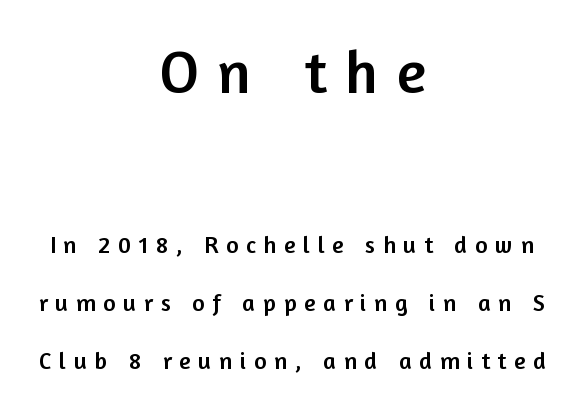
These lines are centered, leaving both edges ragged. This sample has the flowing, uneven cadence of proportional lettering. Quick note: not italic, upright. The characters display no serif detailing; their extremities are plain.
